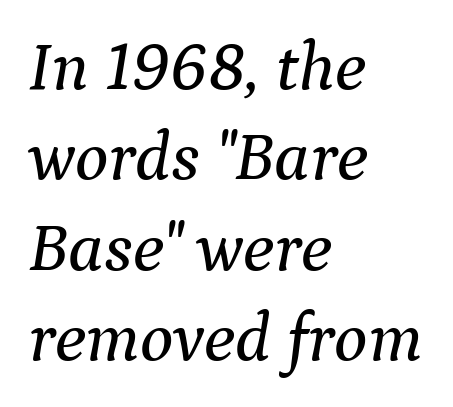
The specimen reads as italic at a glance. In terms of letterform style, serifs are clearly present. Vertically, the passage feels balanced, rows spaced as you'd expect. The space directly below the letters is spotless. The letters advance in unequal steps, a hallmark of proportional type. Observe the ordinary spacing: letters are neighbours, not strangers.
